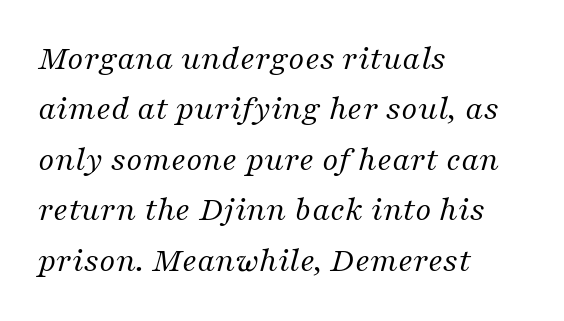
Q: Is the text bold? A: No.
Q: Is the text italic (slanted)? A: Yes, it leans right by about 16 degrees.
Q: Is the typeface a serif or a sans-serif typeface? A: Serif.
Q: Is the text underlined? A: No.
Q: How is the paragraph aligned? A: Left-aligned.
Q: Is the spacing between letters normal or unusually wide? A: Normal.
Q: Is the spacing between lines tight, normal or loose? A: Normal.
Q: Width (condensed, normal, or wide)? A: Normal.
Q: Stroke contrast? A: Medium.
Q: x-height? A: Medium.
Q: Monospaced? A: No.
